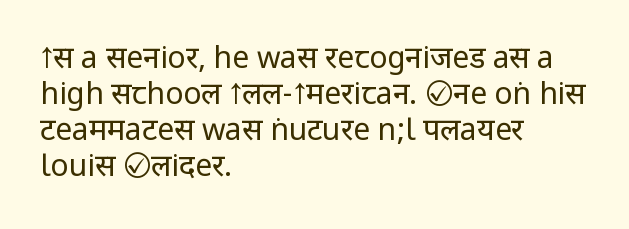
This sample uses a sans-serif face. Letter spacing: default. The lines are quadded left. Clear beneath every line of the passage. This is roman type, the default non-slanted kind. Weight: regular or lighter.
